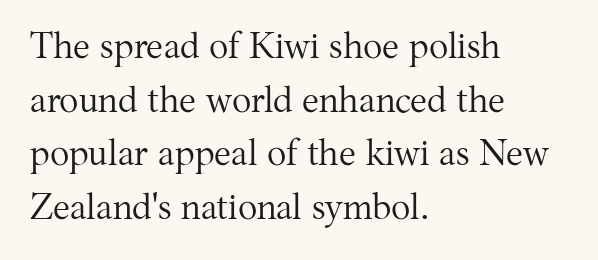
Q: Is the text bold? A: No.
Q: Is the text italic (slanted)? A: No, it is upright.
Q: Is the typeface a serif or a sans-serif typeface? A: Serif.
Q: Is the text underlined? A: No.
Q: How is the paragraph aligned? A: Left-aligned.
Q: Is the spacing between letters normal or unusually wide? A: Normal.
Q: Is the spacing between lines tight, normal or loose? A: Normal.
Q: Width (condensed, normal, or wide)? A: Normal.
Q: Stroke contrast? A: Medium.
Q: x-height? A: Medium.
Q: Monospaced? A: No.
